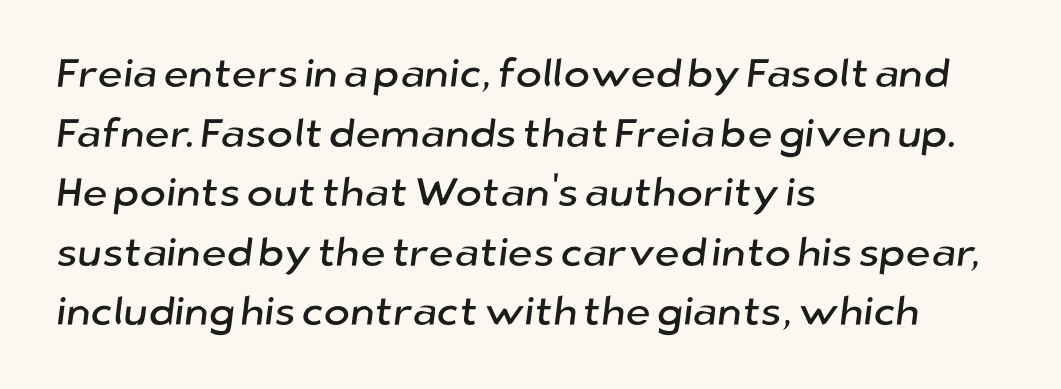
{"serif": "no", "width": "normal", "stroke_contrast": "low", "x_height": "medium", "monospaced": "no", "underline": "no", "align": "left", "line_spacing": "normal", "line_spacing_ratio": 1.49, "letter_spacing": "normal", "letter_spacing_em": 0.0, "glyph_px": 40}
